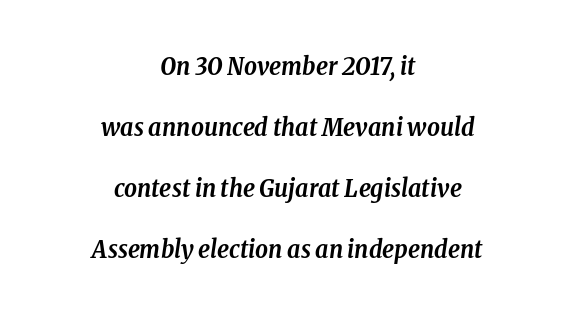
Words float on clear page, feet unadorned. Slanted lettering throughout. The space between consecutive lines is lavish. Standard letterfit; no display-style spreading of the glyphs. The font is running at its bold setting.
